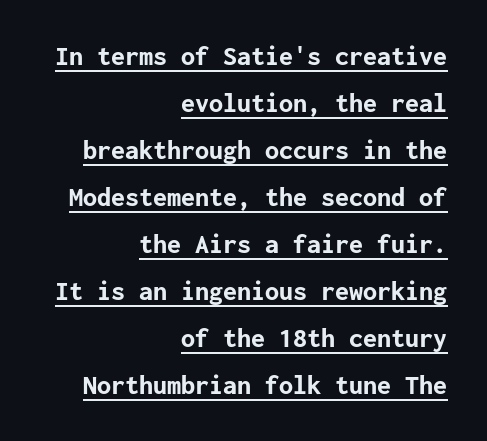
Q: Is the text bold? A: Yes.
Q: Is the text italic (slanted)? A: No, it is upright.
Q: Is the typeface a serif or a sans-serif typeface? A: Sans-serif.
Q: Is the text underlined? A: Yes.
Q: How is the paragraph aligned? A: Right-aligned.
Q: Is the spacing between letters normal or unusually wide? A: Normal.
Q: Is the spacing between lines tight, normal or loose? A: Normal.
Q: Width (condensed, normal, or wide)? A: Normal.
Q: Stroke contrast? A: Low.
Q: x-height? A: Medium.
